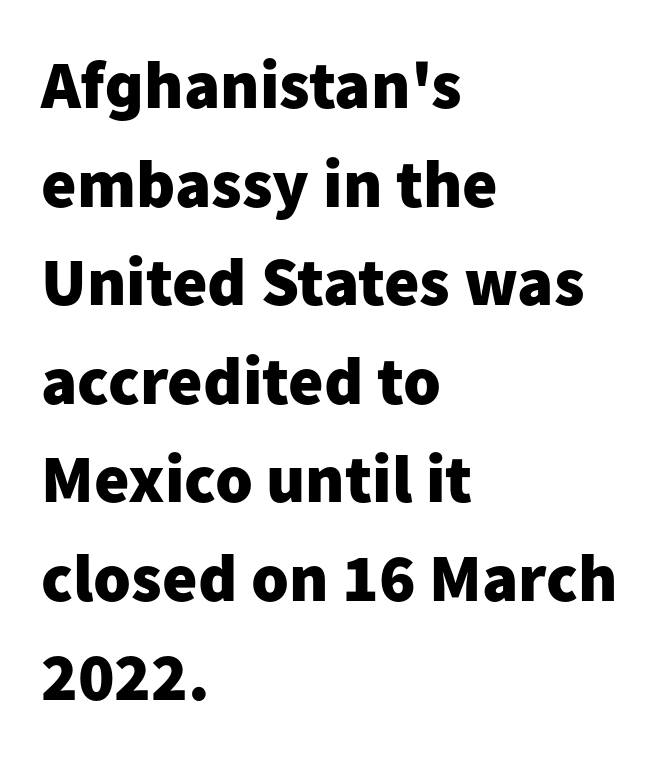
Check the space under the baseline: it is left empty. You could not count columns in this text — the font is proportionally spaced. Alignment: flush left. Classification — sans serif. A typesetter would call this zero additional tracking.
